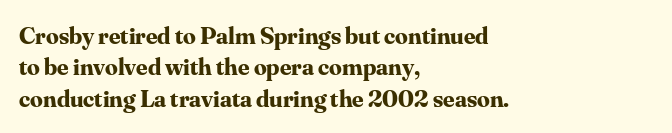
Q: Is the text bold? A: Yes.
Q: Is the text italic (slanted)? A: No, it is upright.
Q: Is the text underlined? A: No.
Q: How is the paragraph aligned? A: Left-aligned.
Q: Is the spacing between letters normal or unusually wide? A: Normal.
Q: Is the spacing between lines tight, normal or loose? A: Normal.
